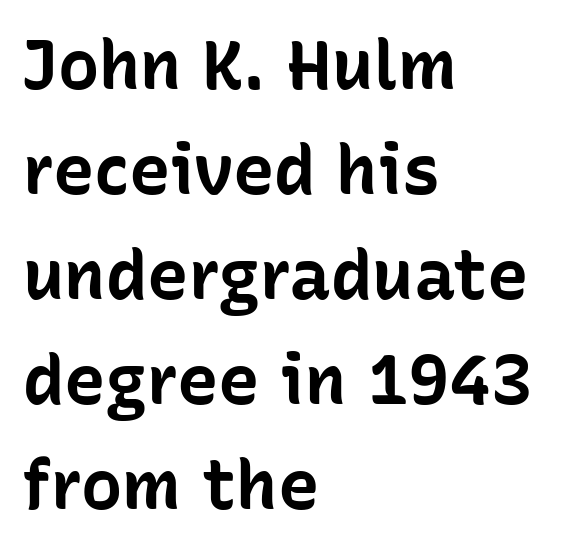
{"serif": "no", "italic": "no", "bold": "yes", "weight": "bold", "width": "normal", "stroke_contrast": "low", "x_height": "medium", "monospaced": "no", "underline": "no", "align": "left", "line_spacing": "normal", "line_spacing_ratio": 1.52, "letter_spacing": "normal", "letter_spacing_em": 0.0, "glyph_px": 69}
